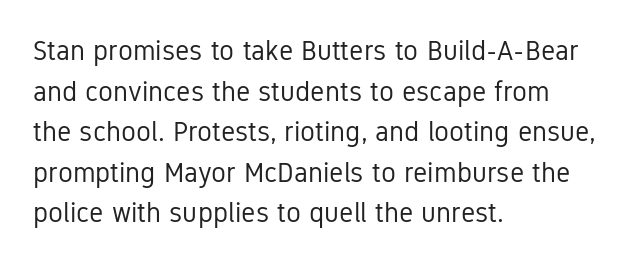
The image shows 28 px regular-weight, condensed sans-serif type, upright; set left-aligned, normal line spacing (1.45x), normal letter spacing, not underlined; low stroke contrast and a medium x-height.
